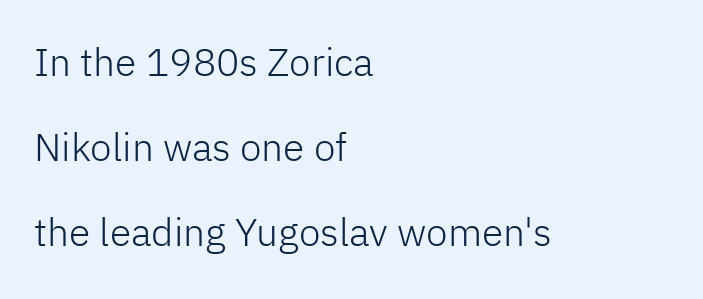
Q: Is the text bold? A: No.
Q: Is the text italic (slanted)? A: No, it is upright.
Q: Is the typeface a serif or a sans-serif typeface? A: Sans-serif.
Q: Is the text underlined? A: No.
Q: How is the paragraph aligned? A: Left-aligned.
Q: Is the spacing between letters normal or unusually wide? A: Normal.
Q: Is the spacing between lines tight, normal or loose? A: Loose.
Q: Width (condensed, normal, or wide)? A: Normal.
Q: Stroke contrast? A: Low.
Q: x-height? A: Medium.
Q: Monospaced? A: No.
